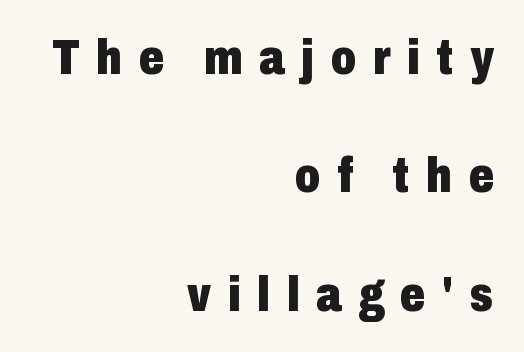
{"serif": "no", "italic": "no", "bold": "yes", "weight": "heavy", "width": "condensed", "stroke_contrast": "low", "x_height": "medium", "monospaced": "no", "underline": "no", "align": "right", "line_spacing": "loose", "line_spacing_ratio": 2.37, "letter_spacing": "wide", "letter_spacing_em": 0.33, "glyph_px": 50}
